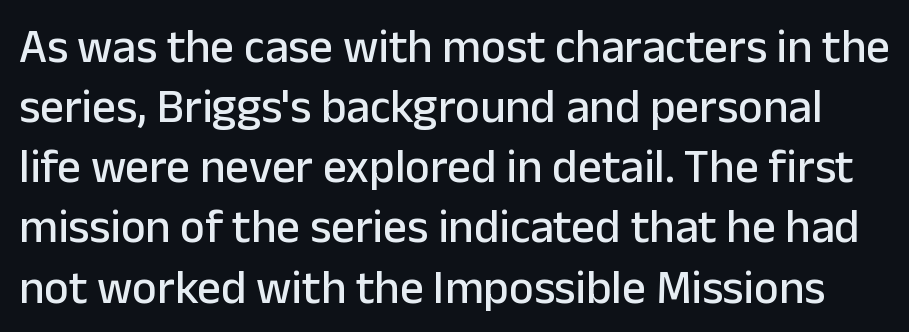
The image shows 47 px sans-serif type, upright; set normal line spacing (1.28x), normal letter spacing, not underlined; low stroke contrast and a medium x-height.
